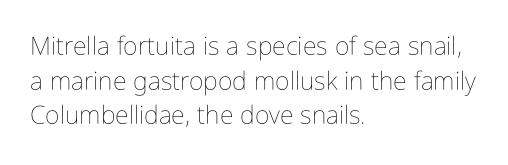
Q: Is the text bold? A: No.
Q: Is the text italic (slanted)? A: No, it is upright.
Q: Is the text underlined? A: No.
Q: How is the paragraph aligned? A: Left-aligned.
Q: Is the spacing between letters normal or unusually wide? A: Normal.
Q: Is the spacing between lines tight, normal or loose? A: Normal.
